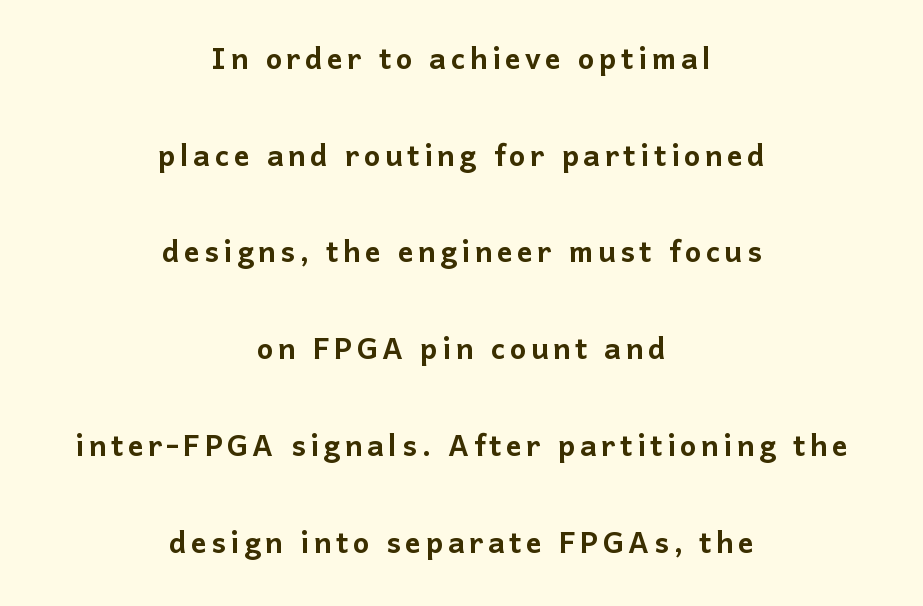
Q: Is the text italic (slanted)? A: No, it is upright.
Q: Is the typeface a serif or a sans-serif typeface? A: Sans-serif.
Q: Is the text underlined? A: No.
Q: How is the paragraph aligned? A: Centered.
Q: Is the spacing between lines tight, normal or loose? A: Loose.
Q: Width (condensed, normal, or wide)? A: Normal.
Q: Stroke contrast? A: Low.
Q: x-height? A: Medium.
Q: Monospaced? A: No.
